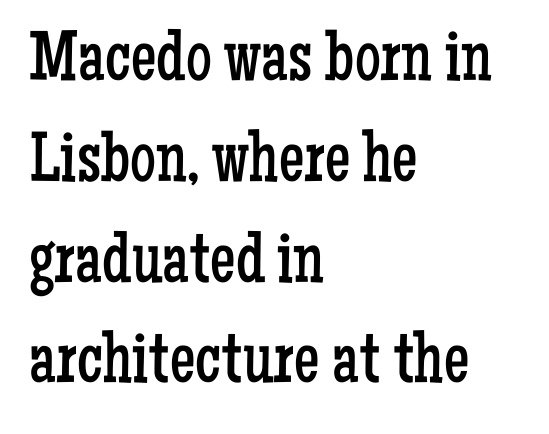
Q: Is the text bold? A: No.
Q: Is the text italic (slanted)? A: No, it is upright.
Q: Is the typeface a serif or a sans-serif typeface? A: Serif.
Q: Is the text underlined? A: No.
Q: How is the paragraph aligned? A: Left-aligned.
Q: Is the spacing between letters normal or unusually wide? A: Normal.
Q: Is the spacing between lines tight, normal or loose? A: Normal.
Q: Width (condensed, normal, or wide)? A: Condensed.
Q: Stroke contrast? A: Low.
Q: x-height? A: Medium.
Q: Monospaced? A: No.
